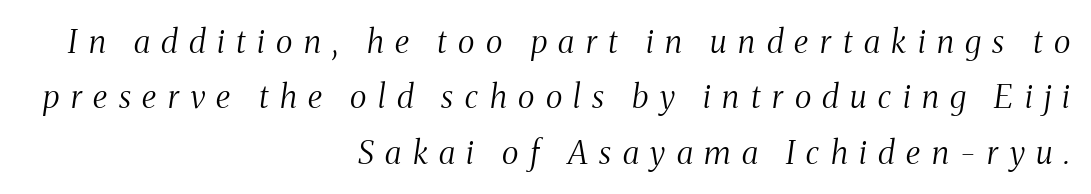
{"serif": "yes", "italic": "yes", "lean": "right", "slant_degrees": 8, "bold": "no", "weight": "light", "width": "condensed", "stroke_contrast": "medium", "x_height": "medium", "monospaced": "no", "underline": "no", "align": "right", "line_spacing_ratio": 1.73, "letter_spacing": "wide", "letter_spacing_em": 0.36, "glyph_px": 32}
